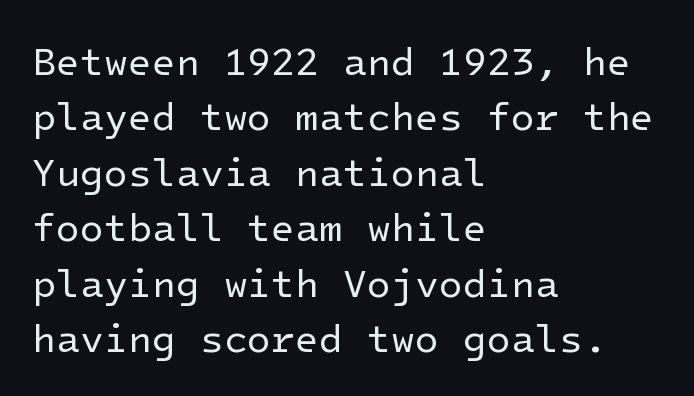
{"serif": "no", "italic": "no", "bold": "no", "weight": "regular", "width": "normal", "stroke_contrast": "low", "x_height": "medium", "underline": "no", "align": "left", "line_spacing": "normal", "line_spacing_ratio": 1.42, "letter_spacing": "normal", "letter_spacing_em": 0.0, "glyph_px": 39}
